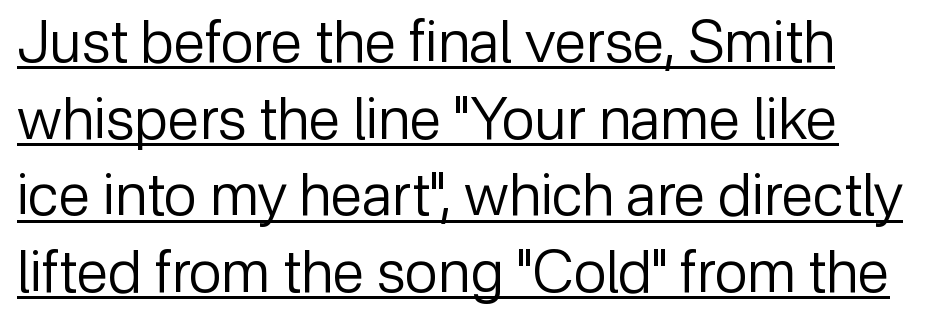
{"serif": "no", "italic": "no", "bold": "no", "weight": "regular", "width": "normal", "stroke_contrast": "low", "x_height": "medium", "monospaced": "no", "underline": "yes", "line_spacing": "normal", "line_spacing_ratio": 1.32, "letter_spacing": "normal", "letter_spacing_em": 0.0, "glyph_px": 58}
